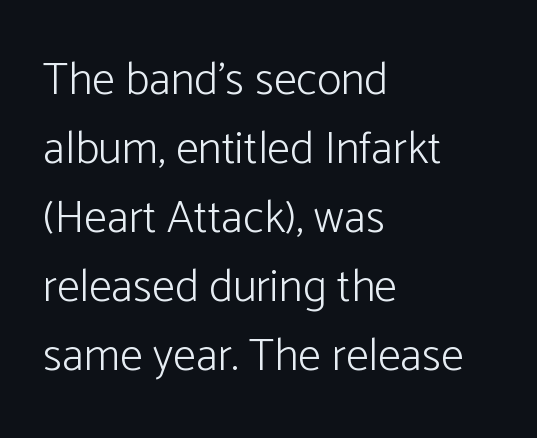
The image shows 46 px light sans-serif type, upright; set left-aligned, normal line spacing (1.5x), normal letter spacing, not underlined; low stroke contrast and a medium x-height.
